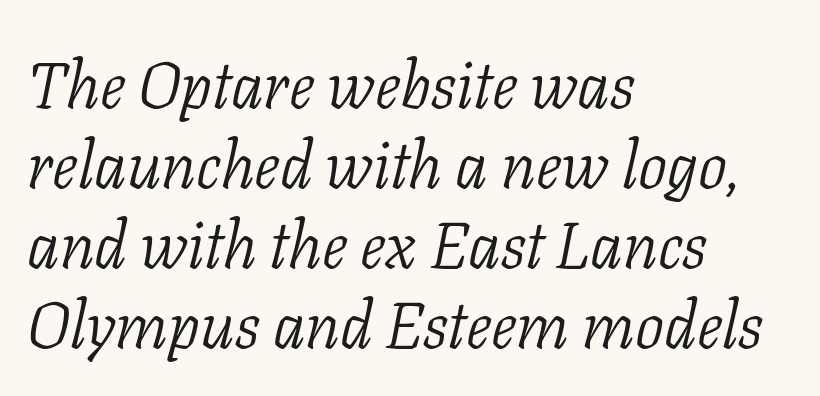
These lines keep a tight, regular rhythm from letter to letter. In terms of letterform style, serifs are clearly present. Compared with a centered layout, this one pins lines to the left instead. Honestly, there is no underline to notice here at all.
